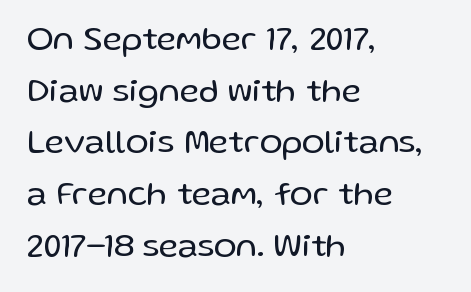
Q: Is the text bold? A: No.
Q: Is the text italic (slanted)? A: No, it is upright.
Q: Is the typeface a serif or a sans-serif typeface? A: Sans-serif.
Q: Is the text underlined? A: No.
Q: How is the paragraph aligned? A: Left-aligned.
Q: Is the spacing between letters normal or unusually wide? A: Normal.
Q: Is the spacing between lines tight, normal or loose? A: Normal.
Q: Width (condensed, normal, or wide)? A: Normal.
Q: Stroke contrast? A: Low.
Q: x-height? A: Medium.
Q: Monospaced? A: No.
